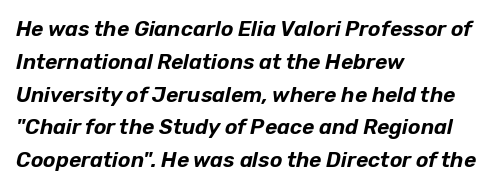
Rendered with sloped, italic letterforms. Observe the ordinary spacing: letters are neighbours, not strangers. A typesetter would call this leading conventional body-copy spacing. The rag falls on the right side of this text block. Bare-footed words on every line.
